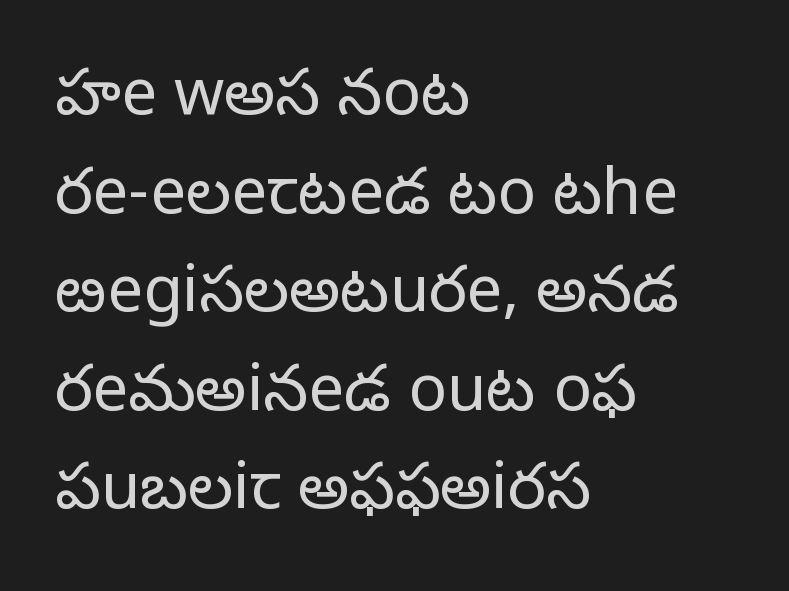
The image shows 64 px light sans-serif type, upright; set left-aligned, normal line spacing (1.54x), normal letter spacing, not underlined; low stroke contrast and a medium x-height.
